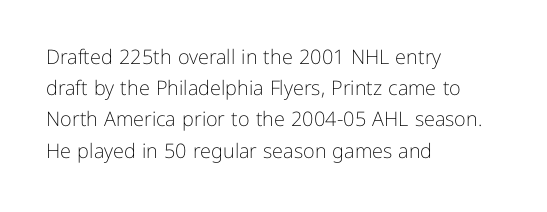
The image shows 20 px text type, upright; set left-aligned, normal line spacing (1.56x), normal letter spacing, not underlined.
